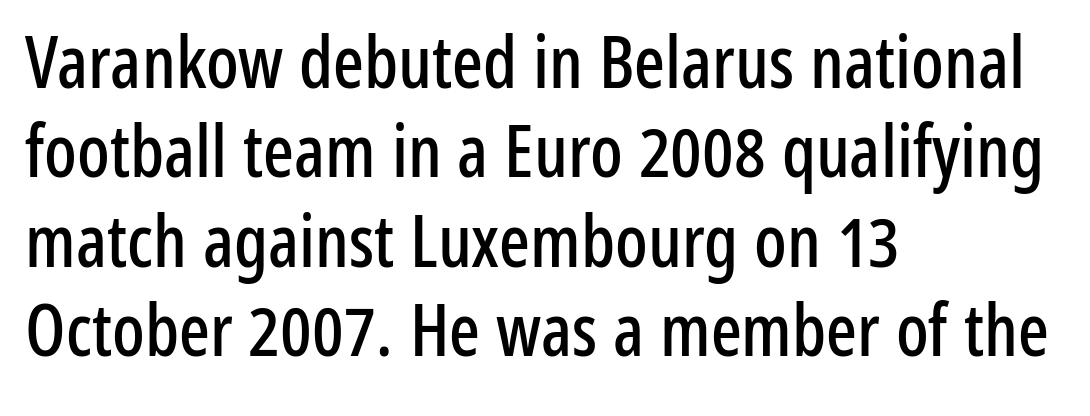
Line beginnings align vertically; line endings do not. Stroke terminals: plain, sans-serif. Character widths vary here, with narrow letters taking less room than wide ones. Has an underline been added? It has not. The face used here is rendered with its standard letterfit. A typesetter would mark this as roman, not italic.
